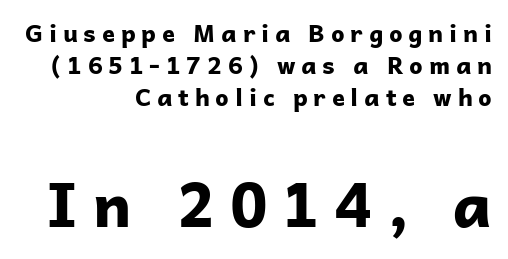
{"serif": "no", "italic": "no", "bold": "yes", "weight": "bold", "width": "normal", "stroke_contrast": "low", "x_height": "medium", "monospaced": "no", "underline": "no", "align": "right", "line_spacing": "normal", "line_spacing_ratio": 1.34, "letter_spacing": "wide", "letter_spacing_em": 0.24, "larger_block": "second", "size_ratio": 2.54, "glyph_px": 61}
